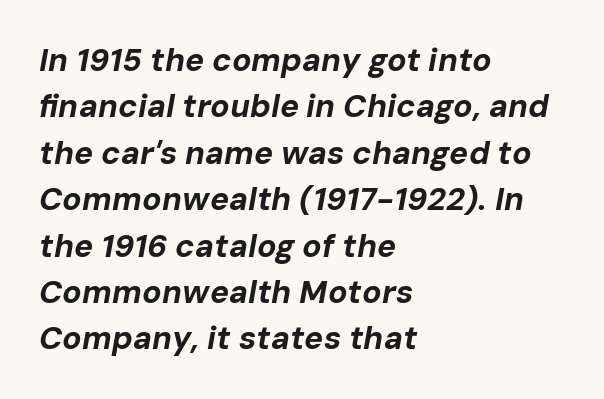
The image shows 32 px bold type, italic (leaning right); set left-aligned, normal line spacing (1.45x), normal letter spacing, not underlined; low stroke contrast and a medium x-height.
